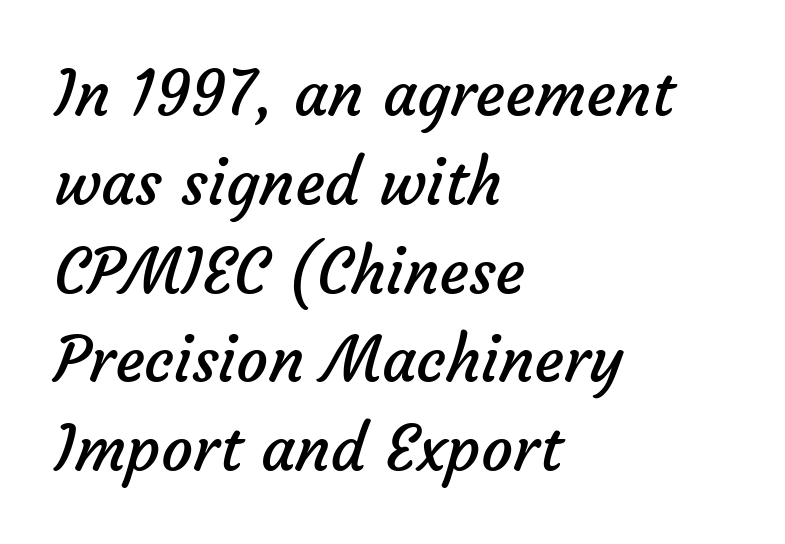
{"serif": "no", "bold": "no", "weight": "regular", "width": "normal", "stroke_contrast": "low", "x_height": "medium", "monospaced": "no", "underline": "no", "align": "left", "line_spacing": "normal", "line_spacing_ratio": 1.41, "letter_spacing": "normal", "letter_spacing_em": 0.0, "glyph_px": 63}
